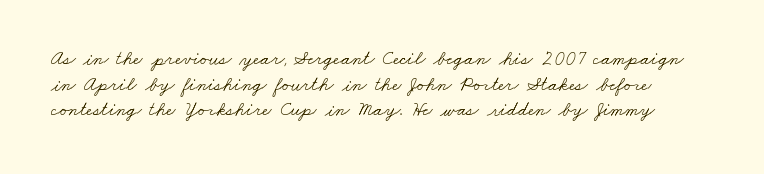
Is this a heavy cut? Hardly; it is regular or lighter. Horizontal bands of white between lines are of average thickness. Short note: letters normally spaced. The baseline area is clear.
